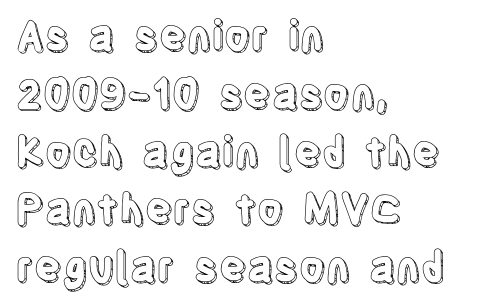
The image shows 41 px condensed type, upright; set left-aligned, normal line spacing (1.41x), normal letter spacing, not underlined; a large x-height.
